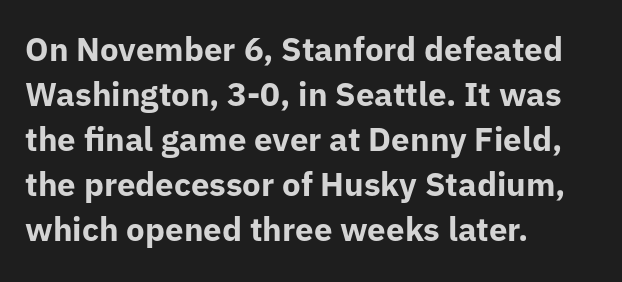
Q: Is the text bold? A: Yes.
Q: Is the text italic (slanted)? A: No, it is upright.
Q: Is the typeface a serif or a sans-serif typeface? A: Sans-serif.
Q: Is the text underlined? A: No.
Q: How is the paragraph aligned? A: Left-aligned.
Q: Is the spacing between letters normal or unusually wide? A: Normal.
Q: Is the spacing between lines tight, normal or loose? A: Normal.
Q: Width (condensed, normal, or wide)? A: Normal.
Q: Stroke contrast? A: Low.
Q: x-height? A: Medium.
Q: Monospaced? A: No.
